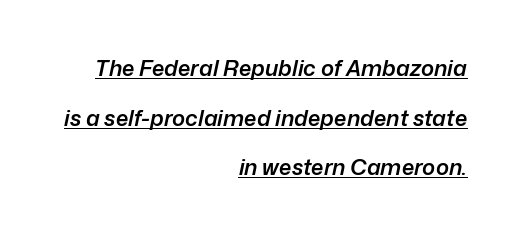
The image shows 22 px text type, italic (leaning right); set right-aligned, loose line spacing (2.26x), normal letter spacing, underlined.
